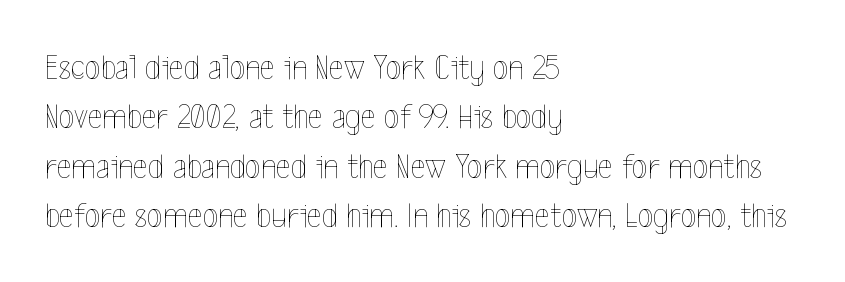
{"italic": "no", "bold": "no", "weight": "thin", "width": "condensed", "x_height": "medium", "monospaced": "no", "underline": "no", "align": "left", "line_spacing": "normal", "line_spacing_ratio": 1.37, "letter_spacing": "normal", "letter_spacing_em": 0.0, "glyph_px": 36}
